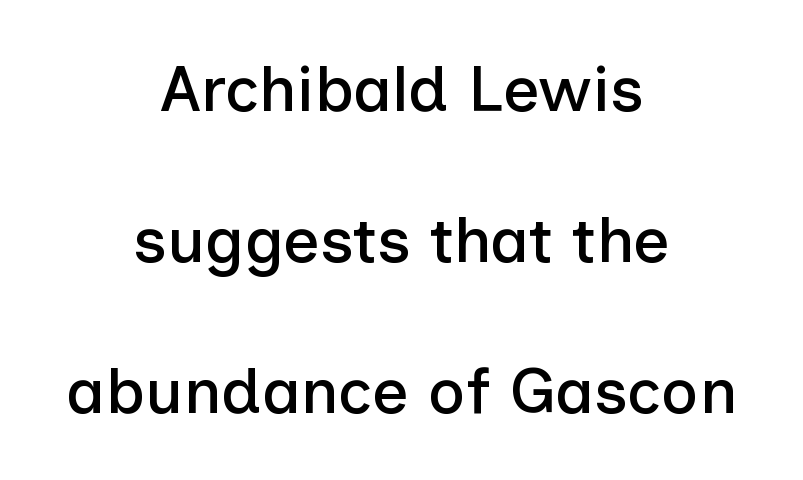
{"serif": "no", "italic": "no", "width": "normal", "stroke_contrast": "low", "x_height": "medium", "monospaced": "no", "underline": "no", "align": "center", "line_spacing": "loose", "line_spacing_ratio": 2.36, "letter_spacing": "normal", "letter_spacing_em": 0.0, "glyph_px": 64}
